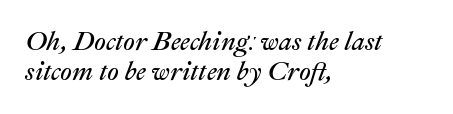
The image shows 26 px text type, italic (leaning right); set left-aligned, line spacing 1.16x, normal letter spacing, not underlined.
